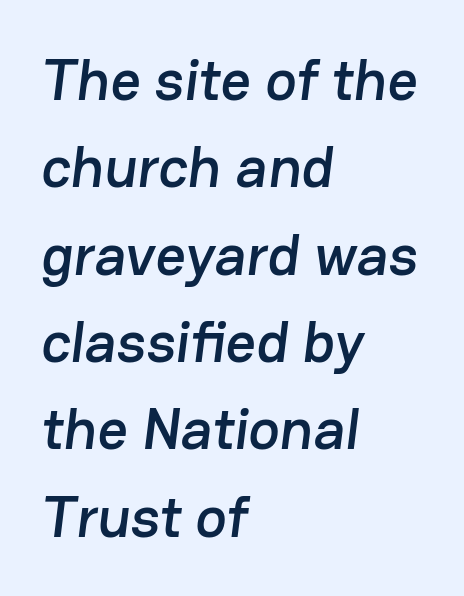
Q: Is the typeface a serif or a sans-serif typeface? A: Sans-serif.
Q: Is the text underlined? A: No.
Q: How is the paragraph aligned? A: Left-aligned.
Q: Is the spacing between letters normal or unusually wide? A: Normal.
Q: Is the spacing between lines tight, normal or loose? A: Normal.
Q: Width (condensed, normal, or wide)? A: Normal.
Q: Stroke contrast? A: Low.
Q: x-height? A: Medium.
Q: Monospaced? A: No.
